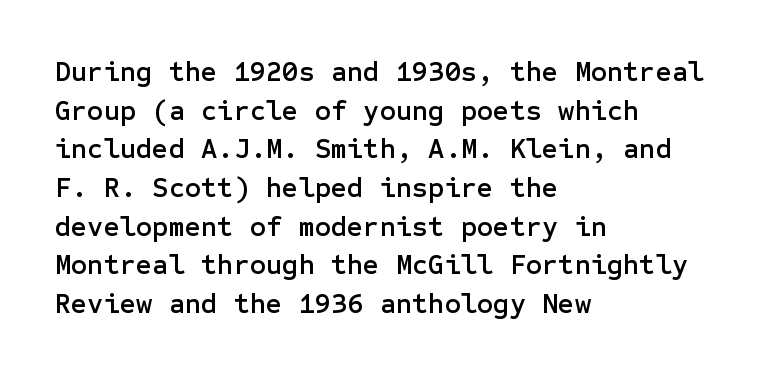
Compared with typical paragraphs, the rows here are spaced about the same. Characters follow at the spacing the type designer built in. These lines stack with their left ends in a neat column. When letters stand straight like this, we call the style roman or upright. Serifs: no, the terminals of the letterforms are clean.
